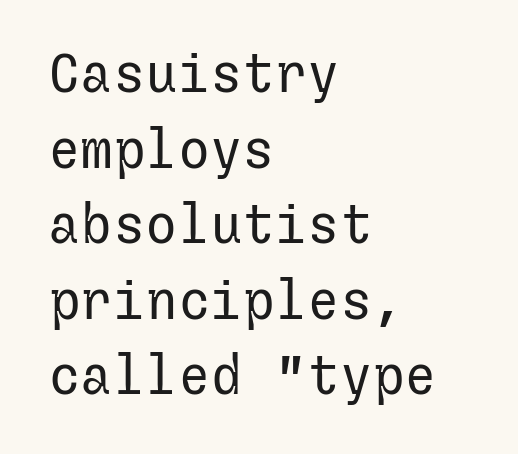
Reading down the block, your eye returns to a fixed left position each line. Weight: regular or lighter. Only glyphs here, with clear space below each row. Line spacing here is normal. Examine the stroke ends and you'll find no serifs.
